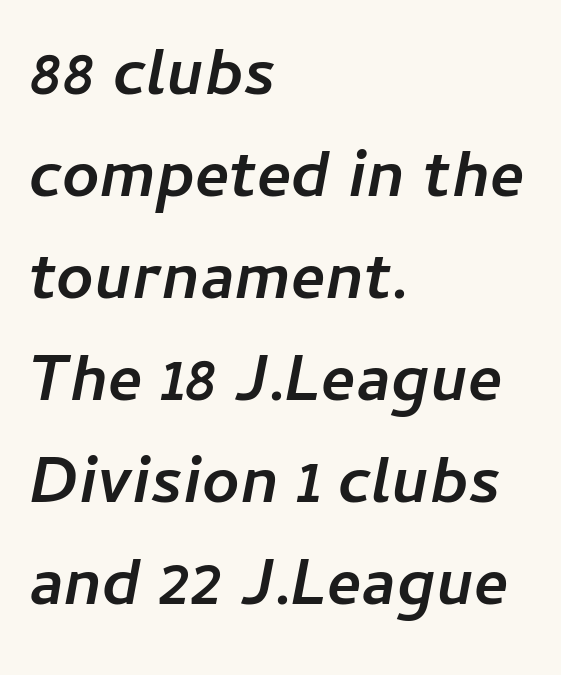
The image shows 65 px semibold type, italic (leaning right); set left-aligned, normal line spacing (1.57x), normal letter spacing, not underlined; low stroke contrast and a medium x-height.
